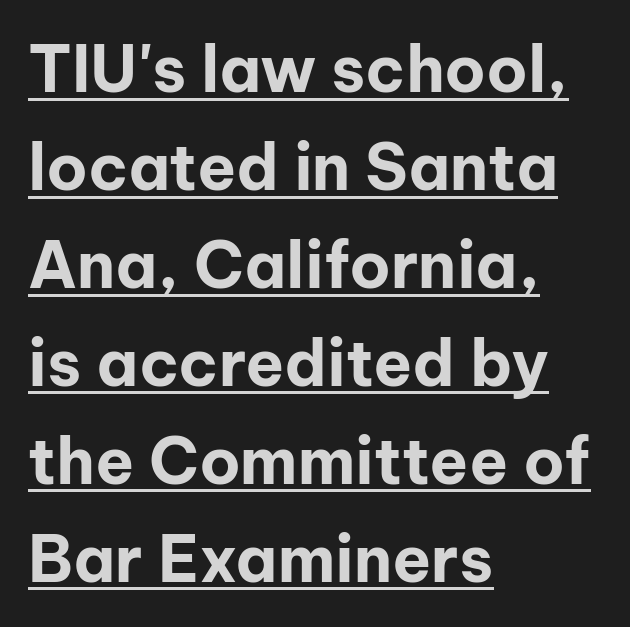
{"serif": "no", "italic": "no", "bold": "yes", "weight": "bold", "width": "normal", "stroke_contrast": "low", "x_height": "medium", "monospaced": "no", "underline": "yes", "align": "left", "line_spacing": "normal", "line_spacing_ratio": 1.53, "letter_spacing": "normal", "letter_spacing_em": 0.0, "glyph_px": 64}
